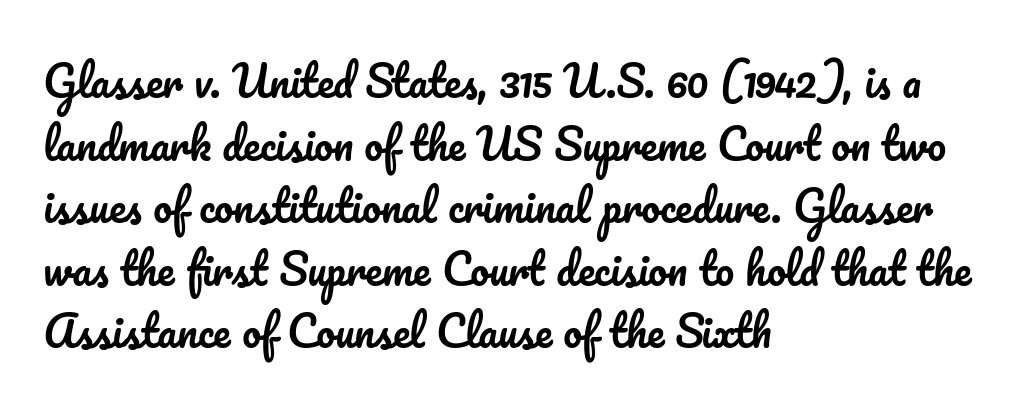
{"width": "normal", "stroke_contrast": "low", "x_height": "small", "monospaced": "no", "underline": "no", "align": "left", "line_spacing": "normal", "line_spacing_ratio": 1.49, "letter_spacing": "normal", "letter_spacing_em": 0.0, "glyph_px": 42}
